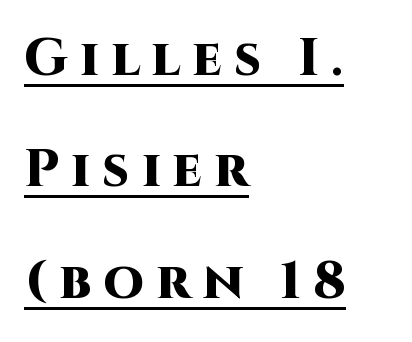
Q: Is the text bold? A: Yes.
Q: Is the text italic (slanted)? A: No, it is upright.
Q: Is the typeface a serif or a sans-serif typeface? A: Sans-serif.
Q: Is the text underlined? A: Yes.
Q: How is the paragraph aligned? A: Left-aligned.
Q: Is the spacing between letters normal or unusually wide? A: Unusually wide.
Q: Is the spacing between lines tight, normal or loose? A: Loose.
Q: Width (condensed, normal, or wide)? A: Normal.
Q: Stroke contrast? A: High.
Q: x-height? A: Large.
Q: Monospaced? A: No.
